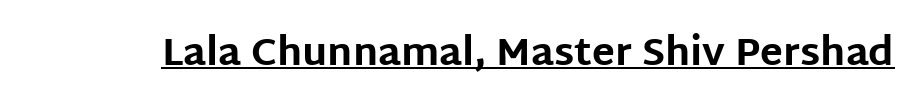
{"serif": "no", "italic": "no", "bold": "yes", "weight": "bold", "width": "normal", "stroke_contrast": "low", "x_height": "large", "monospaced": "no", "underline": "yes", "letter_spacing": "normal", "letter_spacing_em": 0.0, "glyph_px": 38}
